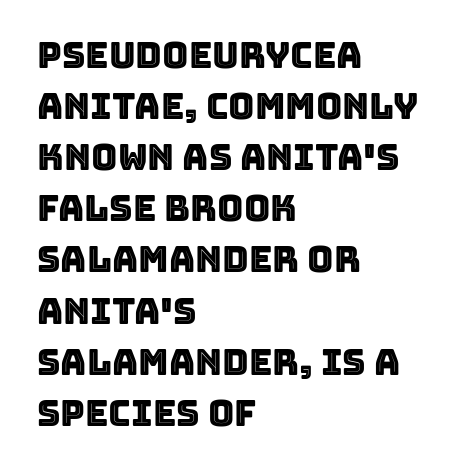
Q: Is the text italic (slanted)? A: No, it is upright.
Q: Is the text underlined? A: No.
Q: How is the paragraph aligned? A: Left-aligned.
Q: Is the spacing between letters normal or unusually wide? A: Normal.
Q: Is the spacing between lines tight, normal or loose? A: Normal.
Q: Width (condensed, normal, or wide)? A: Normal.
Q: x-height? A: Large.
Q: Monospaced? A: No.
